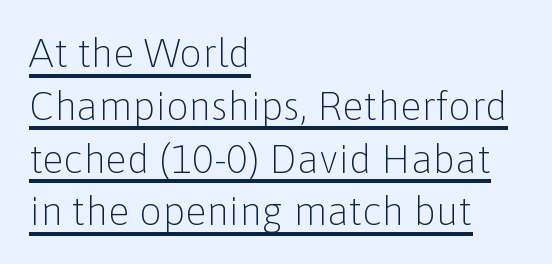
The ragged edge is on the right, which tells us the setting is flush left. Caption: face not bold, strokes unweighted. Font category for this specimen: sans-serif. How would I describe the line gaps? Plain and ordinary.
